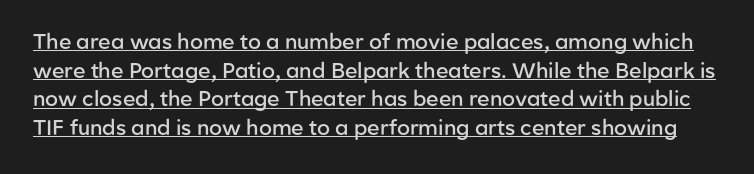
Spacing between characters is what you'd get straight out of the box. Evenly set lines give the paragraph a standard silhouette. Characters remain perfectly vertical along every line. The rendering uses the underline text-decoration. What weight is shown? A semibold, between regular and bold.
